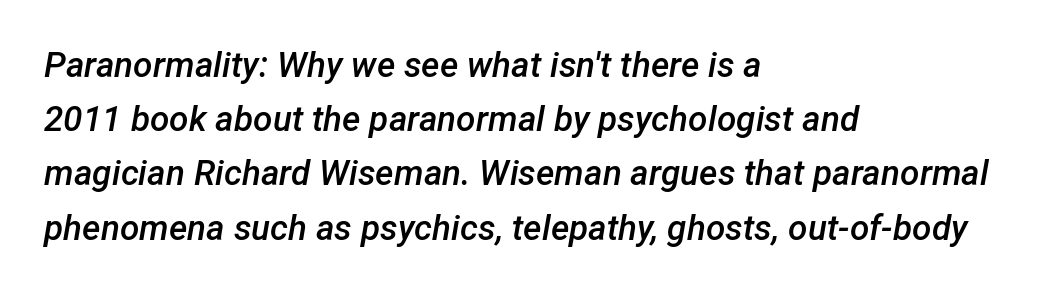
Varying glyph widths throughout — classic text-font behaviour. A clean baseline with only descenders dipping below it. The lettering tilts uniformly, giving the passage an italic look. Tracking value appears to be zero — textbook default spacing.
